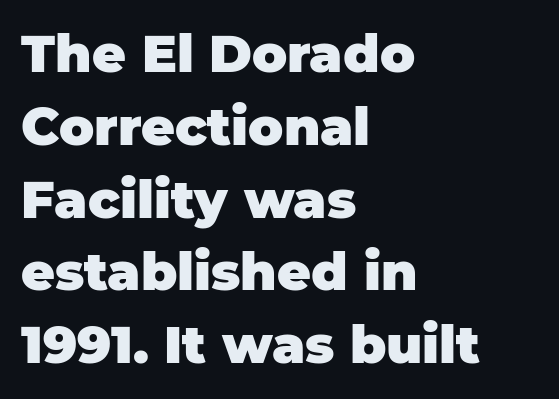
{"serif": "no", "italic": "no", "bold": "yes", "weight": "heavy", "width": "normal", "stroke_contrast": "low", "x_height": "large", "monospaced": "no", "underline": "no", "align": "left", "line_spacing": "normal", "line_spacing_ratio": 1.4, "letter_spacing": "normal", "letter_spacing_em": 0.0, "glyph_px": 52}
